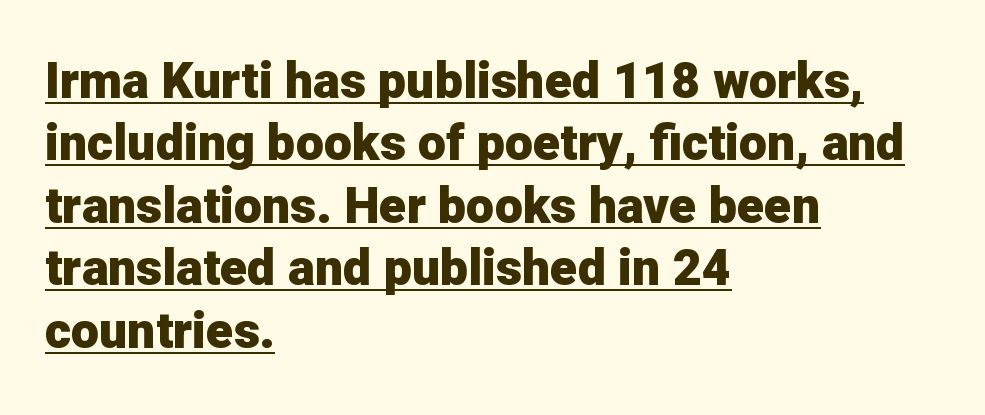
Q: Is the text bold? A: Yes.
Q: Is the text italic (slanted)? A: No, it is upright.
Q: Is the typeface a serif or a sans-serif typeface? A: Sans-serif.
Q: Is the text underlined? A: Yes.
Q: How is the paragraph aligned? A: Left-aligned.
Q: Is the spacing between letters normal or unusually wide? A: Normal.
Q: Is the spacing between lines tight, normal or loose? A: Normal.
Q: Width (condensed, normal, or wide)? A: Normal.
Q: Stroke contrast? A: Low.
Q: x-height? A: Medium.
Q: Monospaced? A: No.
